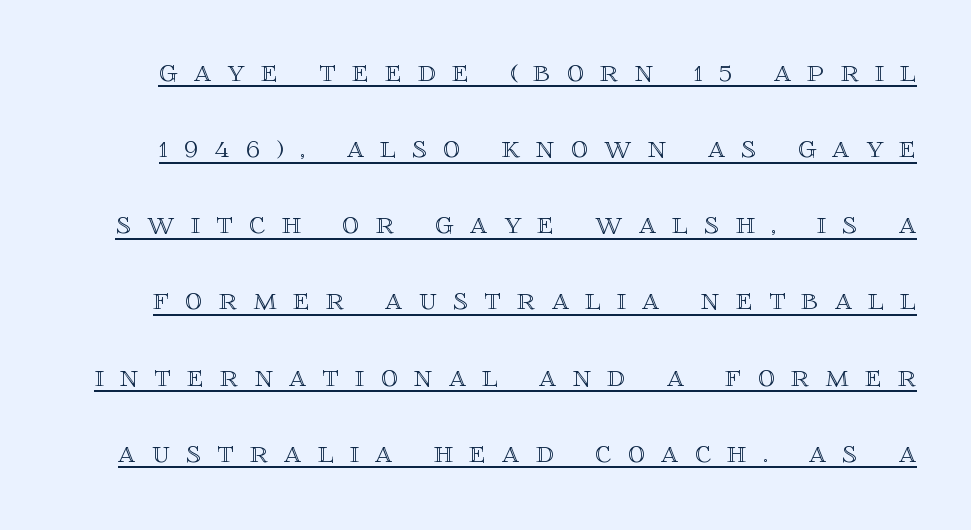
The image shows 34 px text type, upright; set loose line spacing (2.24x), unusually wide letter spacing (+0.48 em), underlined; a large x-height.
